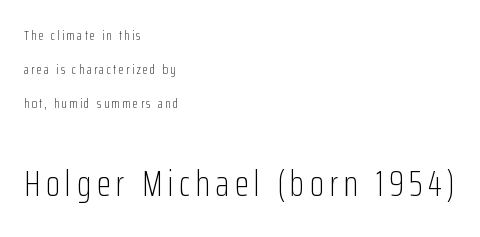
{"serif": "no", "italic": "no", "bold": "no", "weight": "light", "width": "condensed", "stroke_contrast": "low", "x_height": "medium", "monospaced": "no", "underline": "no", "align": "left", "line_spacing": "loose", "line_spacing_ratio": 2.44, "larger_block": "second", "size_ratio": 2.57, "glyph_px": 36}
